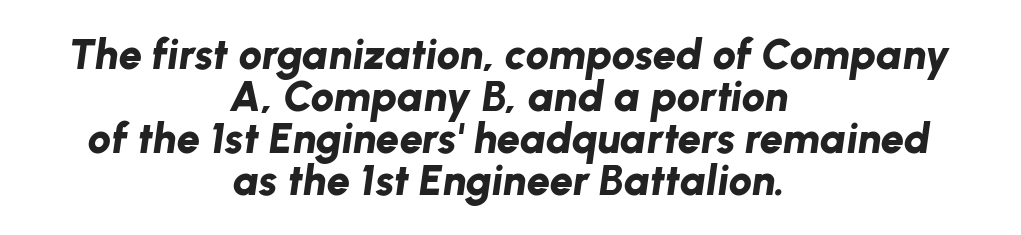
Whoever set this chose condensed vertical rhythm over breathing room. Just letters on the line, the space beneath them empty. Casual observation: everything's sitting right in the middle. Varying glyph widths throughout — classic text-font behaviour. Notice how the stems are inclined rather than vertical — that's the hallmark of italics. The letters sit at their default tracking, neither squeezed nor spread.
